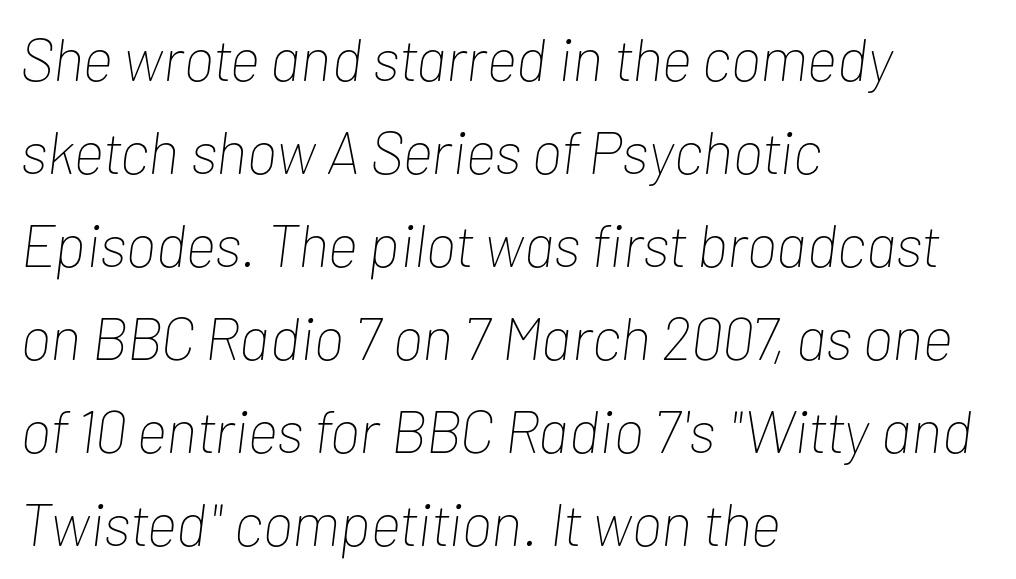
Q: Is the text bold? A: No.
Q: Is the text italic (slanted)? A: Yes, it leans right by about 7 degrees.
Q: Is the text underlined? A: No.
Q: How is the paragraph aligned? A: Left-aligned.
Q: Is the spacing between letters normal or unusually wide? A: Normal.
Q: Is the spacing between lines tight, normal or loose? A: Normal.
Q: Width (condensed, normal, or wide)? A: Condensed.
Q: Stroke contrast? A: Low.
Q: x-height? A: Medium.
Q: Monospaced? A: No.
